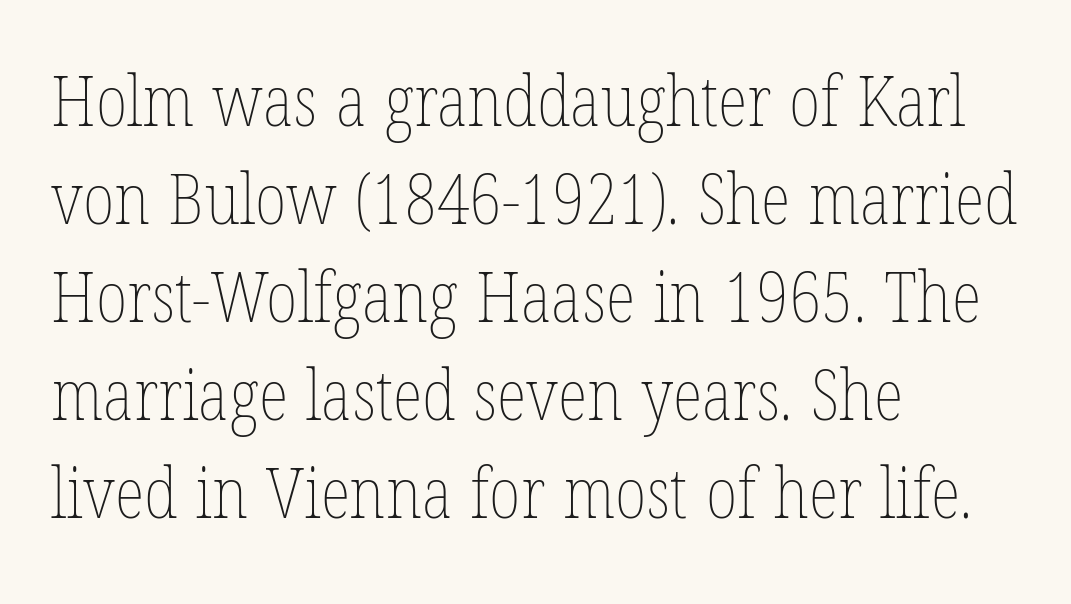
Q: Is the text bold? A: No.
Q: Is the text italic (slanted)? A: No, it is upright.
Q: Is the text underlined? A: No.
Q: How is the paragraph aligned? A: Left-aligned.
Q: Is the spacing between letters normal or unusually wide? A: Normal.
Q: Is the spacing between lines tight, normal or loose? A: Normal.
Q: Width (condensed, normal, or wide)? A: Condensed.
Q: Stroke contrast? A: Low.
Q: x-height? A: Medium.
Q: Monospaced? A: No.
